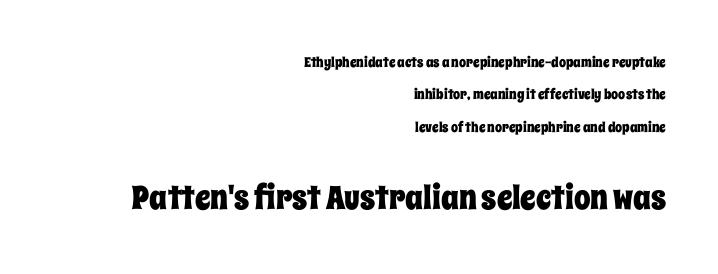
The compositor pushed each line to the right boundary. A typesetter would mark this as roman, not italic. Which chunk is bigger? The second one — the bottom block dwarfs the top. A great deal of white space separates one row of letters from the next.
